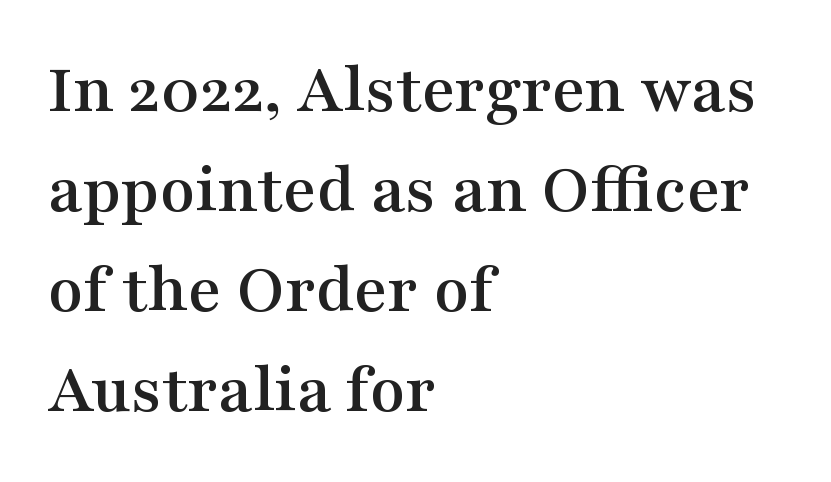
The image shows 72 px wide serif type, upright; set left-aligned, normal line spacing (1.39x), normal letter spacing, not underlined; medium stroke contrast and a medium x-height.
